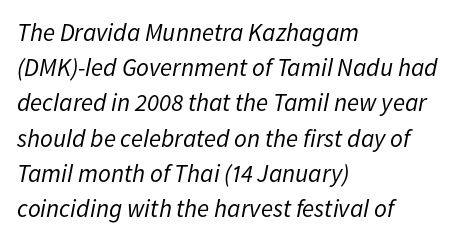
The specimen reads as italic at a glance. Glance below the letters and you will spot only blank space. The setting favours the left margin, as ordinary paragraphs usually do. Leading: standard. Counters stay open thanks to moderate or lighter strokes. Students, note that the glyphs here touch the page at normal intervals.
